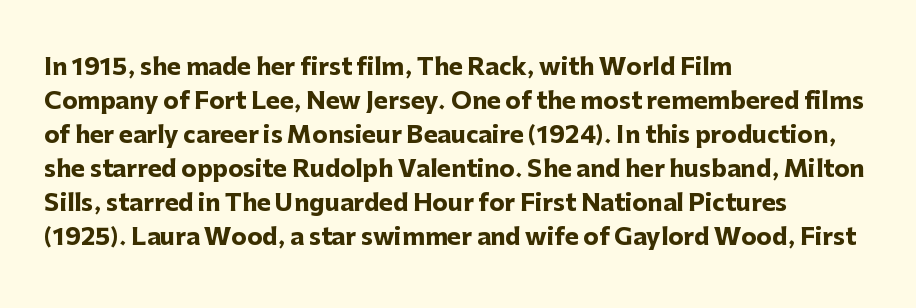
Q: Is the text bold? A: Yes.
Q: Is the text italic (slanted)? A: No, it is upright.
Q: Is the text underlined? A: No.
Q: How is the paragraph aligned? A: Left-aligned.
Q: Is the spacing between letters normal or unusually wide? A: Normal.
Q: Is the spacing between lines tight, normal or loose? A: Normal.
